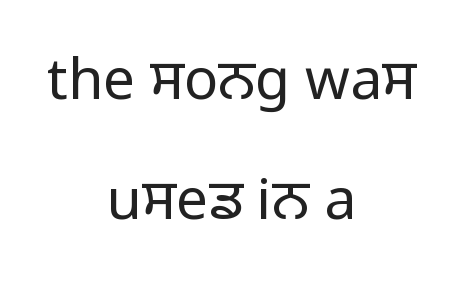
The image shows 57 px regular-weight sans-serif type, upright; set centered, loose line spacing (2.11x), normal letter spacing, not underlined; low stroke contrast and a medium x-height.
